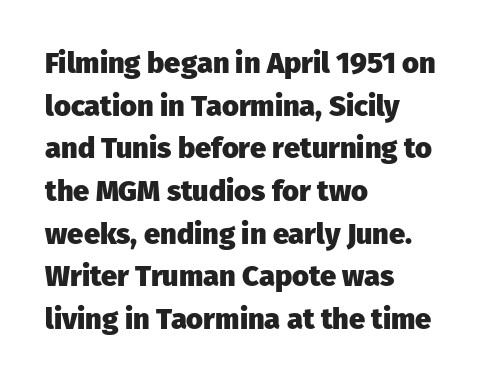
The image shows 29 px heavy sans-serif type, upright; set left-aligned, normal line spacing (1.47x), normal letter spacing, not underlined; low stroke contrast and a medium x-height.
